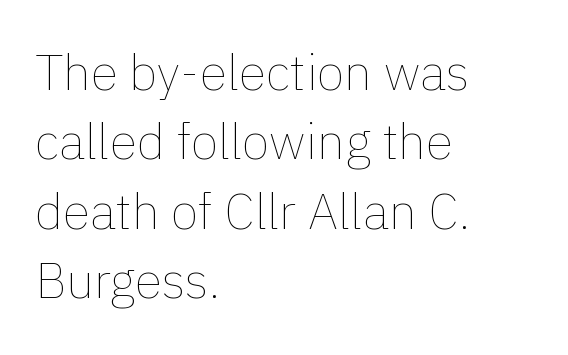
Q: Is the text bold? A: No.
Q: Is the text italic (slanted)? A: No, it is upright.
Q: Is the text underlined? A: No.
Q: How is the paragraph aligned? A: Left-aligned.
Q: Is the spacing between letters normal or unusually wide? A: Normal.
Q: Is the spacing between lines tight, normal or loose? A: Normal.
Q: Width (condensed, normal, or wide)? A: Normal.
Q: Stroke contrast? A: Low.
Q: x-height? A: Medium.
Q: Monospaced? A: No.
